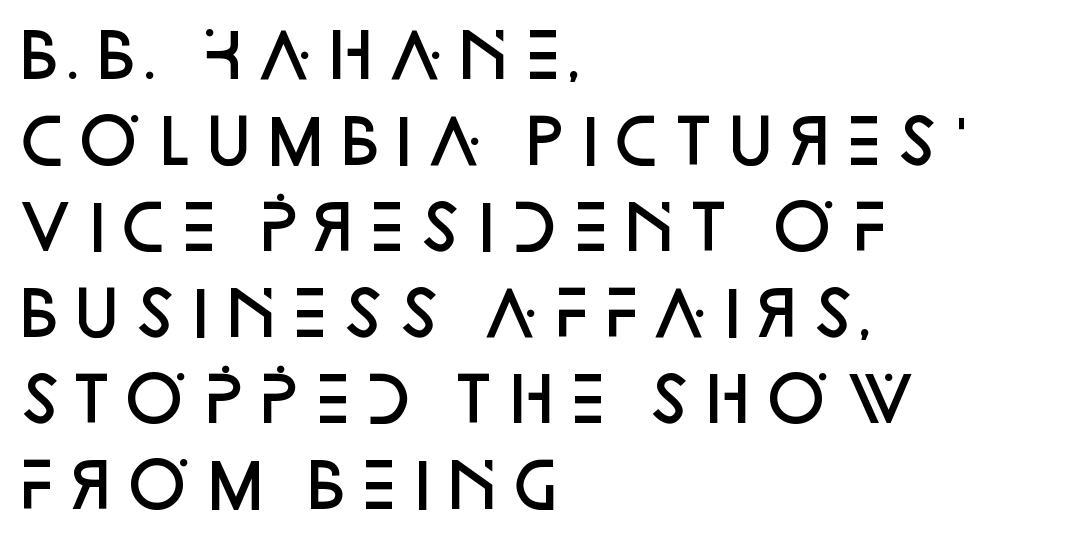
Check the space under the baseline: it is left empty. A sans-serif font was chosen for this passage. The face used here is proportionally spaced, like ordinary book or web type. Moderately thickened strokes mark this as semibold type. In CSS terms this would be text-align: left. The designer left line spacing at the default.
